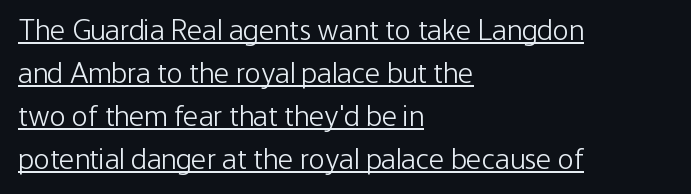
Italic: no, the glyphs are upright roman. Tracking here is standard; glyphs follow each other at the usual distance. A typesetter would call this leading conventional body-copy spacing. The weight would be labelled regular, book, light, or lighter still.
